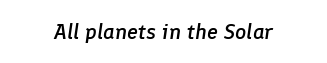
{"italic": "yes", "lean": "right", "slant_degrees": 8, "bold": "semi", "underline": "no", "letter_spacing": "normal", "letter_spacing_em": 0.0, "glyph_px": 22}
